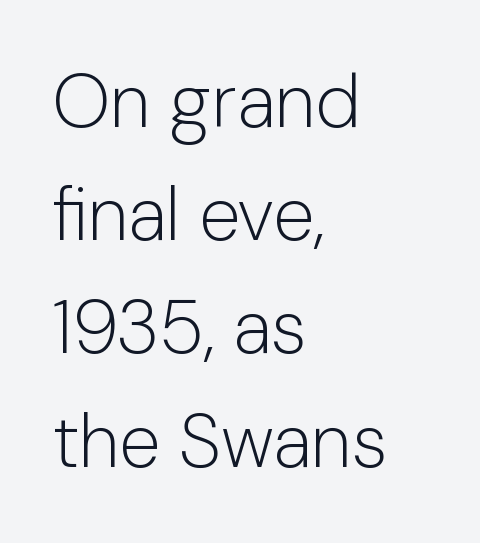
{"serif": "no", "italic": "no", "bold": "no", "weight": "light", "width": "normal", "stroke_contrast": "low", "x_height": "medium", "monospaced": "no", "underline": "no", "align": "left", "line_spacing": "normal", "line_spacing_ratio": 1.51, "letter_spacing": "normal", "letter_spacing_em": 0.0, "glyph_px": 75}
